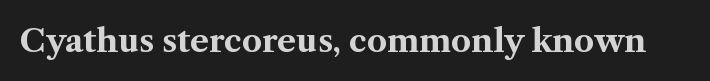
{"serif": "yes", "italic": "no", "bold": "yes", "weight": "bold", "width": "normal", "stroke_contrast": "medium", "x_height": "medium", "monospaced": "no", "underline": "no", "letter_spacing": "normal", "letter_spacing_em": 0.0, "glyph_px": 32}
